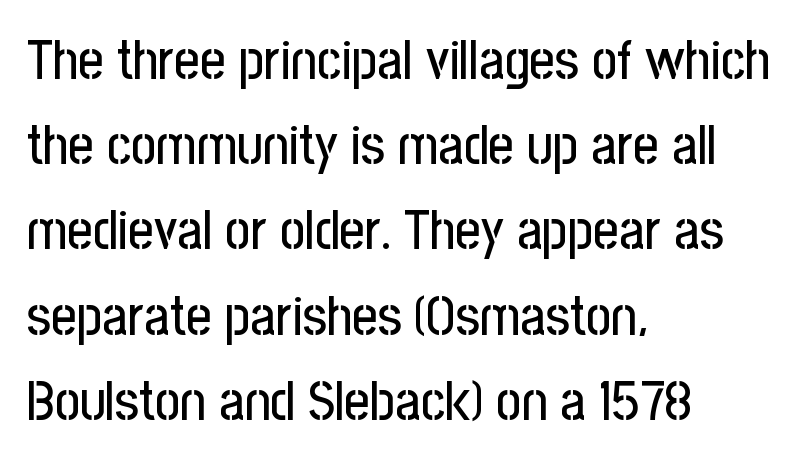
A bare baseline throughout the passage. I'd call this a sans setting — the letters go barefoot. The compositor pushed each line to the left boundary. Ordinary non-slanted type is in use. Each letter keeps its own natural width here, so spacing adapts to shape.
